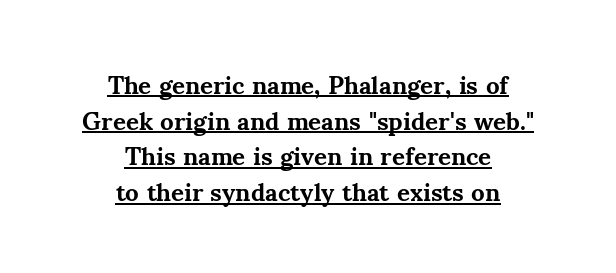
The image shows 25 px bold type, upright; set centered, normal line spacing (1.43x), normal letter spacing, underlined.
